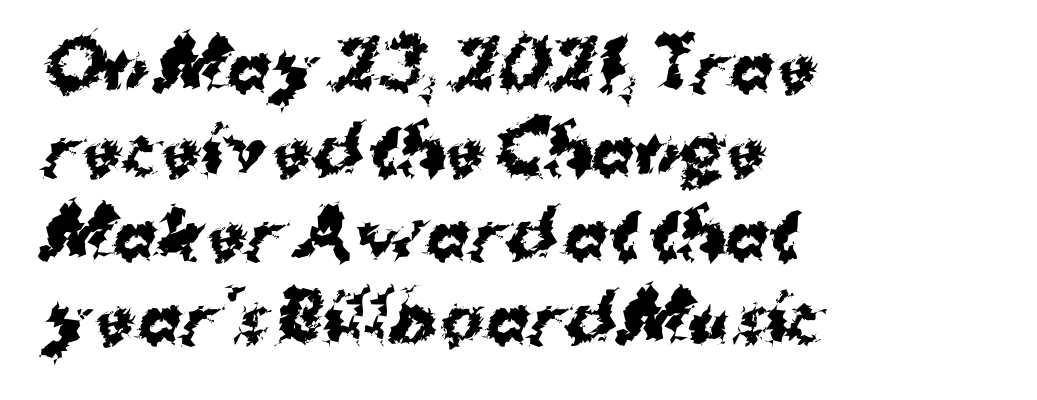
The image shows 65 px bold sans-serif type; set left-aligned, normal line spacing (1.29x), normal letter spacing, not underlined; medium stroke contrast and a medium x-height.
